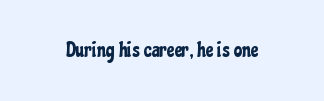
The image shows 21 px text type, upright; set normal letter spacing, not underlined.
